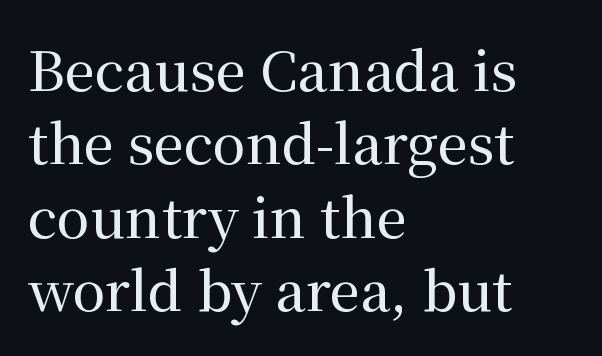
This is roman type, the default non-slanted kind. Unlike a clean sans, this face finishes its strokes with serifs. Regarding leading, the lines here are spaced in the standard way. The lines in this sample share a left origin and differ only in where they stop. Just letters on the line, the space beneath them empty. The letterforms sit shoulder to shoulder at normal distance.
